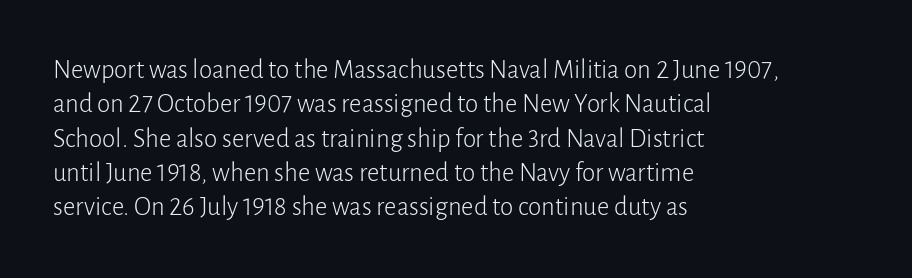
The letterforms sit at book weight or below. Honestly, the letter spacing is just normal — you wouldn't notice it. The type sits square on the baseline with zero lean. Unmarked baselines from the first word to the last. The text block is weighted toward the left margin, trailing off unevenly rightward. The designer left line spacing at the default.
